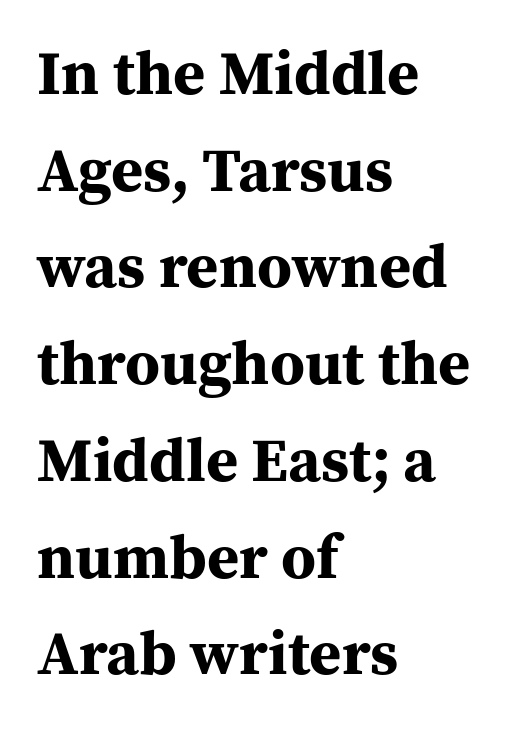
Q: Is the text bold? A: Yes.
Q: Is the text italic (slanted)? A: No, it is upright.
Q: Is the typeface a serif or a sans-serif typeface? A: Serif.
Q: Is the text underlined? A: No.
Q: How is the paragraph aligned? A: Left-aligned.
Q: Is the spacing between letters normal or unusually wide? A: Normal.
Q: Is the spacing between lines tight, normal or loose? A: Normal.
Q: Width (condensed, normal, or wide)? A: Normal.
Q: Stroke contrast? A: Medium.
Q: x-height? A: Medium.
Q: Monospaced? A: No.
